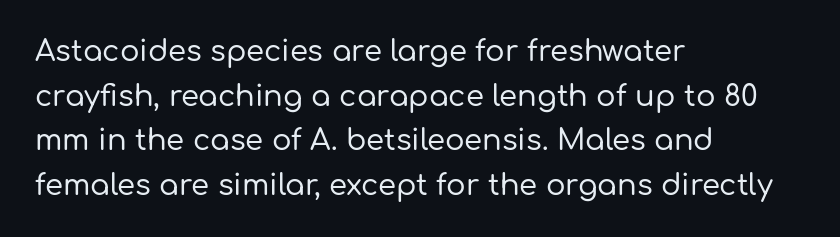
{"serif": "no", "italic": "no", "width": "normal", "stroke_contrast": "low", "x_height": "medium", "monospaced": "no", "underline": "no", "align": "left", "line_spacing": "normal", "line_spacing_ratio": 1.54, "letter_spacing": "normal", "letter_spacing_em": 0.0, "glyph_px": 29}
